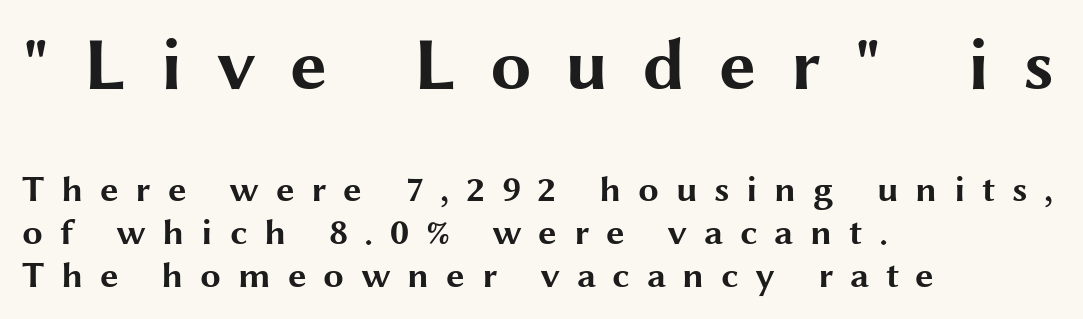
{"serif": "no", "italic": "no", "bold": "yes", "weight": "bold", "width": "wide", "stroke_contrast": "medium", "x_height": "medium", "monospaced": "no", "underline": "no", "align": "left", "line_spacing_ratio": 1.16, "letter_spacing": "wide", "letter_spacing_em": 0.45, "larger_block": "first", "size_ratio": 2.0, "glyph_px": 74}
